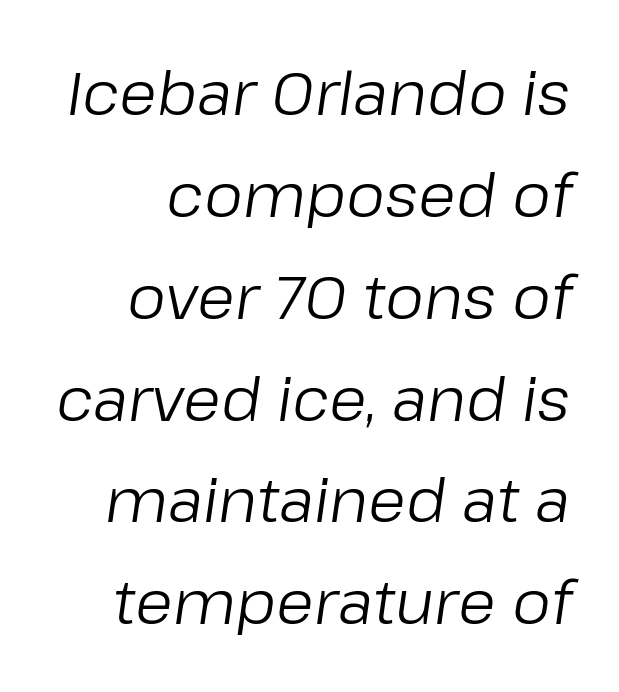
The image shows 61 px regular-weight type, italic (leaning right); set normal line spacing (1.67x), normal letter spacing, not underlined; low stroke contrast and a medium x-height.
